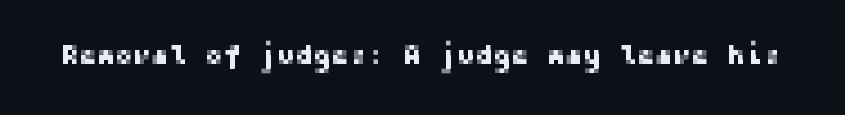
The image shows 27 px text type, upright; set normal letter spacing, not underlined.
